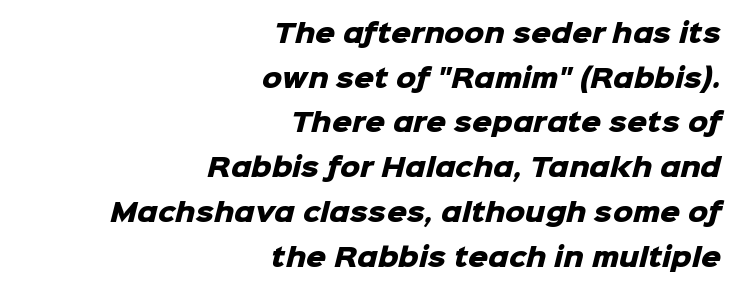
Notice how thick the strokes are: this is what a full bold looks like. The text block is weighted toward the right margin, trailing off unevenly leftward. Descenders are the only things crossing below the line. The face used here is rendered with its standard letterfit.
